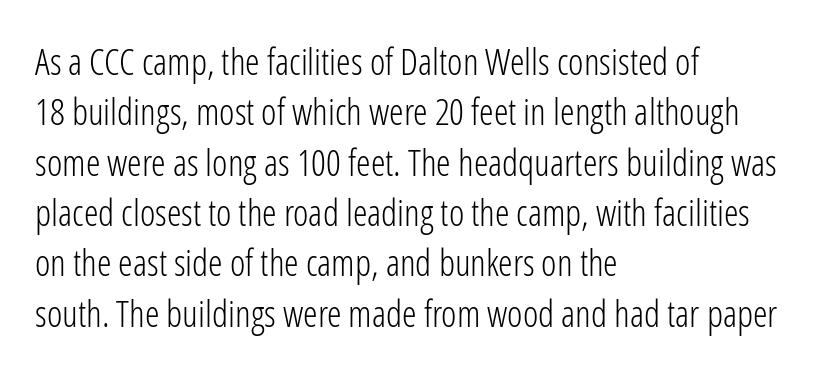
The image shows 37 px light, condensed sans-serif type, upright; set left-aligned, normal line spacing (1.36x), normal letter spacing, not underlined; low stroke contrast and a medium x-height.
